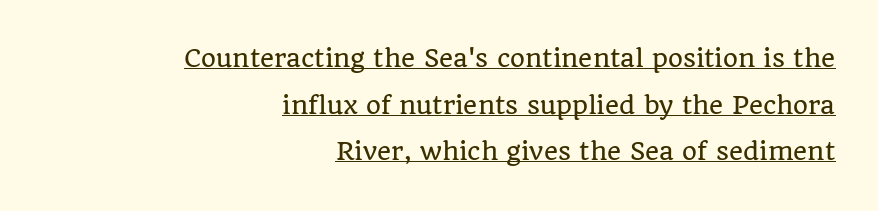
Compared with undecorated copy, this sample adds a rule below the words. These lines were composed using upright roman letters. These lines are set flush right with a ragged left edge. How are the letters spaced? Ordinarily, with no added tracking.
